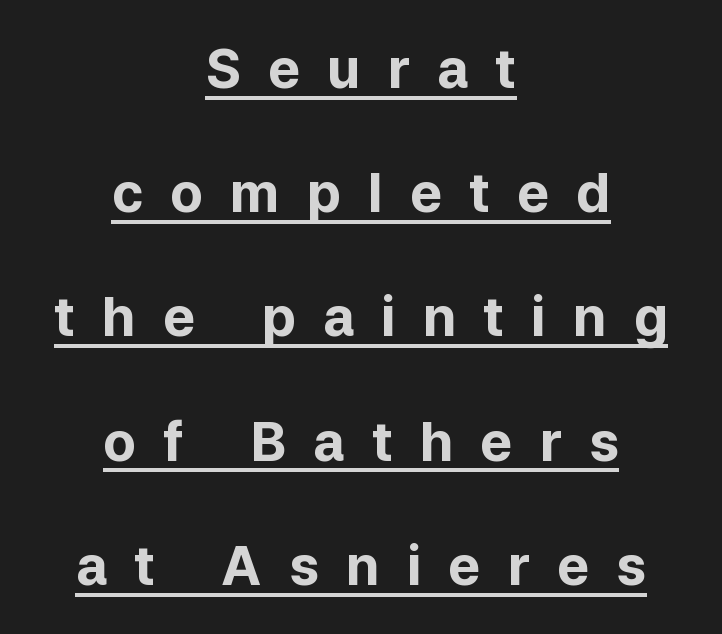
{"serif": "no", "italic": "no", "bold": "yes", "weight": "bold", "width": "normal", "stroke_contrast": "low", "x_height": "medium", "monospaced": "no", "underline": "yes", "align": "center", "line_spacing": "loose", "line_spacing_ratio": 2.3, "letter_spacing": "wide", "letter_spacing_em": 0.5, "glyph_px": 54}
